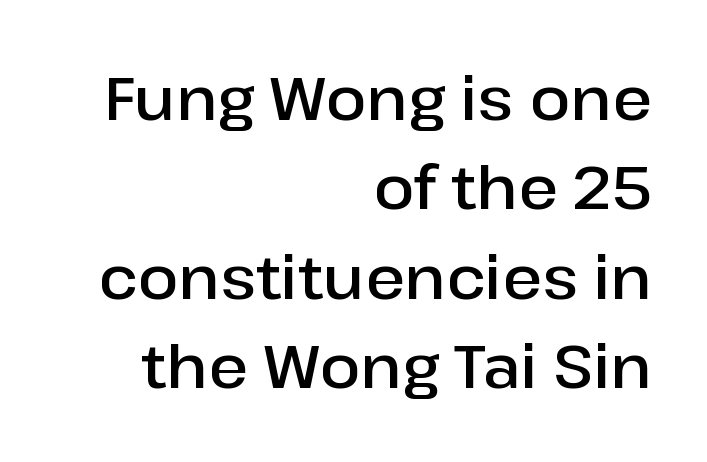
Q: Is the text bold? A: Semi-bold.
Q: Is the text italic (slanted)? A: No, it is upright.
Q: Is the typeface a serif or a sans-serif typeface? A: Sans-serif.
Q: Is the text underlined? A: No.
Q: How is the paragraph aligned? A: Right-aligned.
Q: Is the spacing between letters normal or unusually wide? A: Normal.
Q: Is the spacing between lines tight, normal or loose? A: Normal.
Q: Width (condensed, normal, or wide)? A: Normal.
Q: Stroke contrast? A: Low.
Q: x-height? A: Medium.
Q: Monospaced? A: No.
